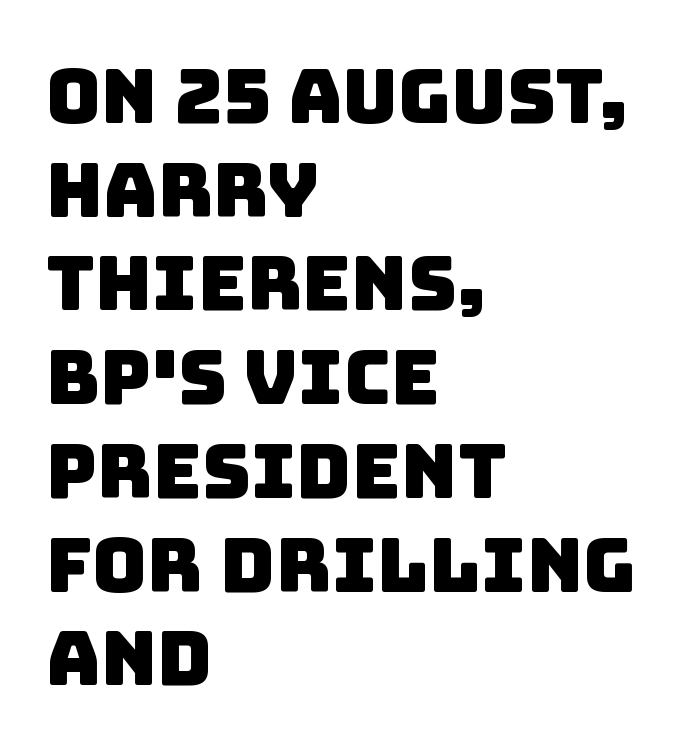
Standard letterfit; no display-style spreading of the glyphs. What's the leading like? Ordinary, nothing unusual. Unmarked baselines from the first word to the last. Alignment: flush left.
